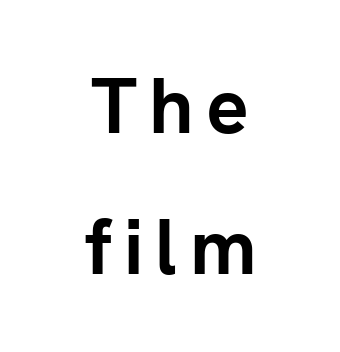
This rendering features lettering with no underline. Characters remain perfectly vertical along every line. Notice how the passage keeps no hard edge, just a central spine. Bold? Absolutely — the strokes are thick and heavy.
